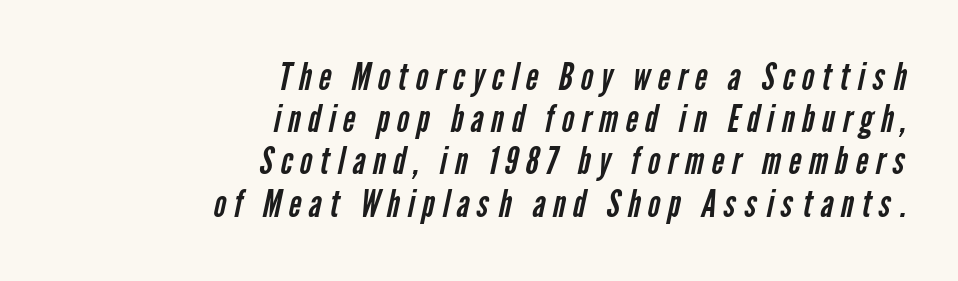
The image shows 38 px regular-weight, condensed sans-serif type; set right-aligned, tight line spacing (1.11x), unusually wide letter spacing (+0.2 em), not underlined; low stroke contrast and a medium x-height.
